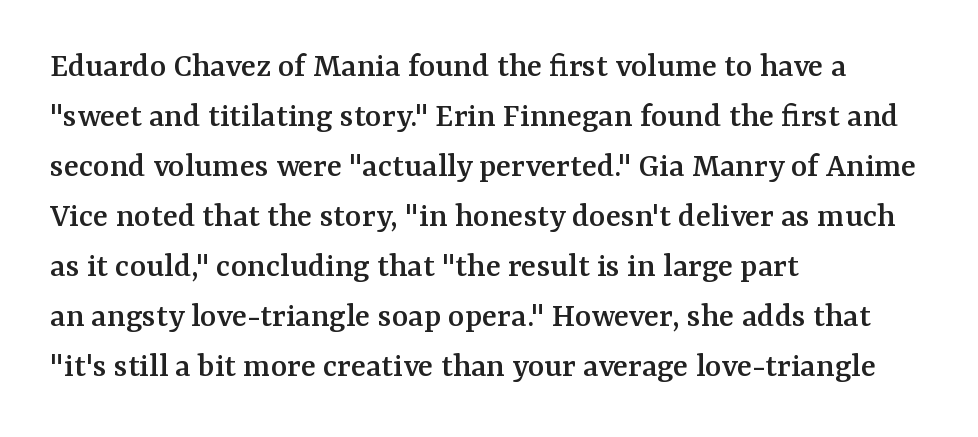
{"serif": "yes", "italic": "no", "width": "normal", "stroke_contrast": "medium", "x_height": "medium", "monospaced": "no", "underline": "no", "align": "left", "line_spacing": "normal", "line_spacing_ratio": 1.43, "letter_spacing": "normal", "letter_spacing_em": 0.0, "glyph_px": 35}
